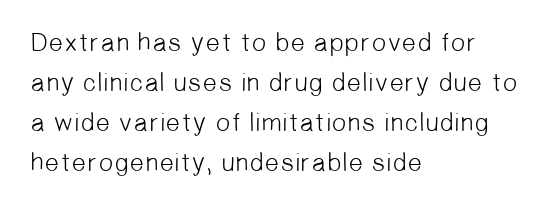
Q: Is the text bold? A: No.
Q: Is the text underlined? A: No.
Q: How is the paragraph aligned? A: Left-aligned.
Q: Is the spacing between letters normal or unusually wide? A: Normal.
Q: Is the spacing between lines tight, normal or loose? A: Normal.
